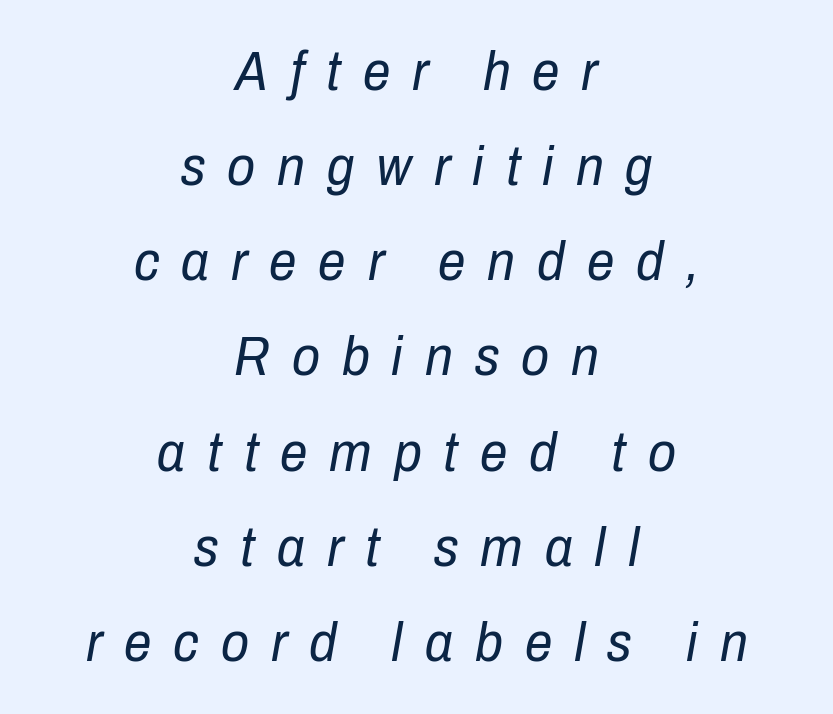
Q: Is the text bold? A: No.
Q: Is the text italic (slanted)? A: Yes, it leans right by about 10 degrees.
Q: Is the text underlined? A: No.
Q: How is the paragraph aligned? A: Centered.
Q: Is the spacing between letters normal or unusually wide? A: Unusually wide.
Q: Width (condensed, normal, or wide)? A: Condensed.
Q: Stroke contrast? A: Low.
Q: x-height? A: Medium.
Q: Monospaced? A: No.
